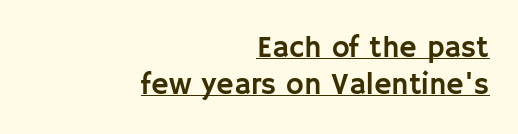
The image shows 30 px sans-serif type, upright; set right-aligned, line spacing 1.23x, normal letter spacing, underlined; low stroke contrast and a large x-height.
